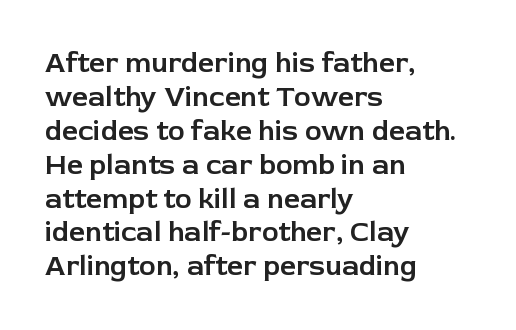
{"serif": "no", "italic": "no", "width": "normal", "stroke_contrast": "low", "x_height": "medium", "monospaced": "no", "underline": "no", "align": "left", "line_spacing_ratio": 1.21, "letter_spacing": "normal", "letter_spacing_em": 0.0, "glyph_px": 28}
